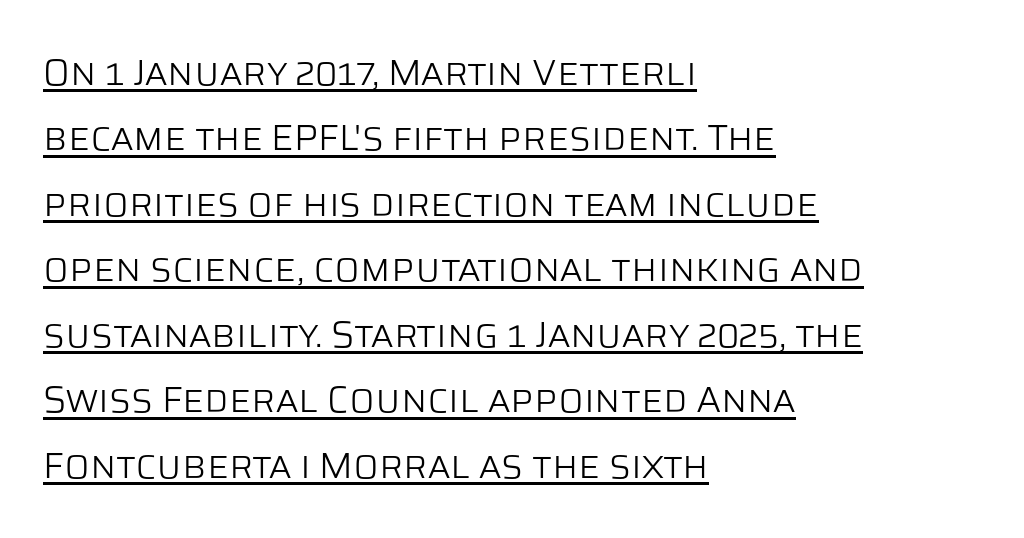
The image shows 37 px light sans-serif type, upright; set left-aligned, line spacing 1.77x, normal letter spacing, underlined; low stroke contrast and a large x-height.
